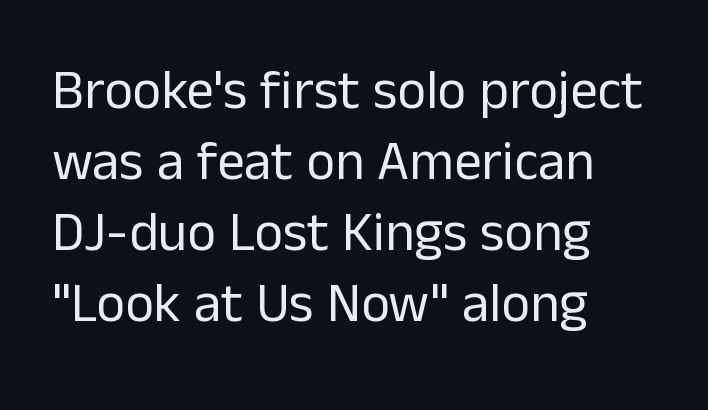
The image shows 55 px regular-weight sans-serif type, upright; set left-aligned, normal line spacing (1.29x), normal letter spacing, not underlined; low stroke contrast and a medium x-height.
